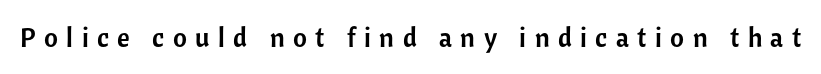
{"italic": "no", "underline": "no", "letter_spacing": "wide", "letter_spacing_em": 0.31, "glyph_px": 27}
